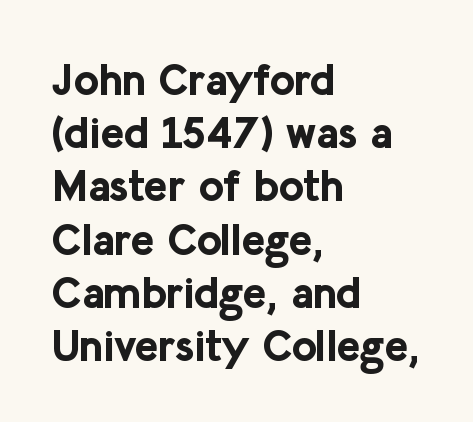
Q: Is the text bold? A: Yes.
Q: Is the text italic (slanted)? A: No, it is upright.
Q: Is the typeface a serif or a sans-serif typeface? A: Sans-serif.
Q: Is the text underlined? A: No.
Q: How is the paragraph aligned? A: Left-aligned.
Q: Is the spacing between letters normal or unusually wide? A: Normal.
Q: Width (condensed, normal, or wide)? A: Normal.
Q: Stroke contrast? A: Low.
Q: x-height? A: Medium.
Q: Monospaced? A: No.
